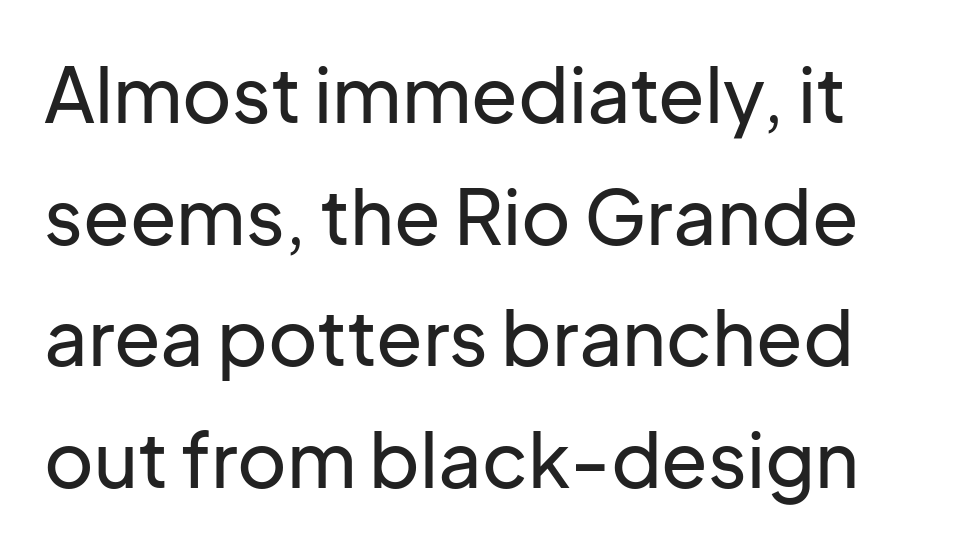
{"serif": "no", "italic": "no", "width": "normal", "stroke_contrast": "low", "x_height": "medium", "monospaced": "no", "underline": "no", "line_spacing": "normal", "line_spacing_ratio": 1.6, "letter_spacing": "normal", "letter_spacing_em": 0.0, "glyph_px": 76}
